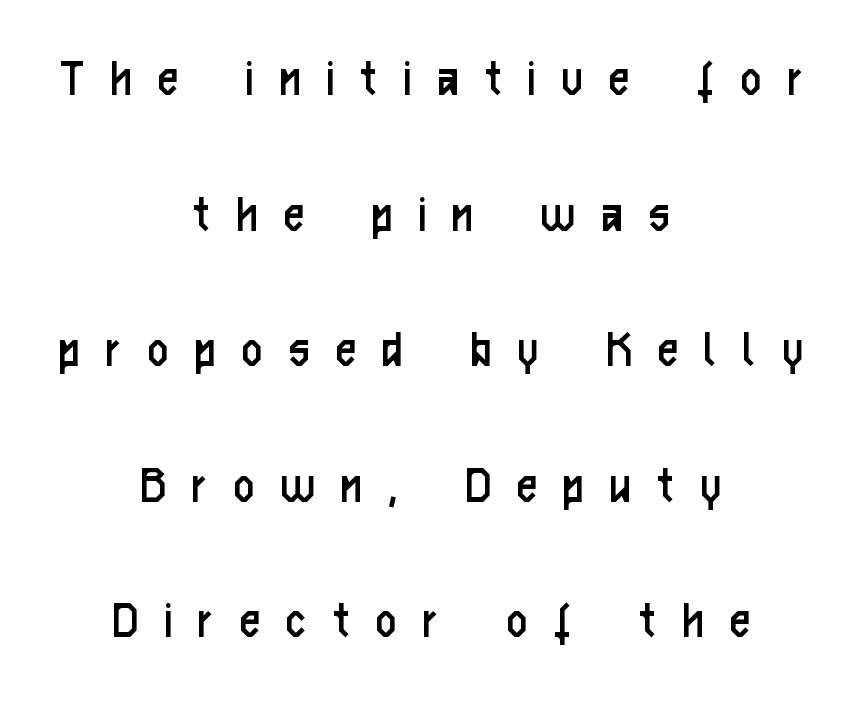
Is this a heavy cut? Hardly; it is regular or lighter. Each row of text sits above clean, open space. If you drew a line through each stem, it would be perfectly vertical. Is this a sans? Yes — the strokes have no serifs. The lines are quadded center.
